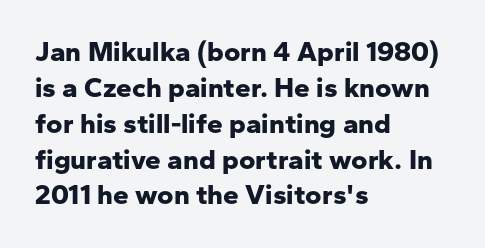
{"serif": "no", "italic": "no", "bold": "yes", "weight": "bold", "width": "normal", "stroke_contrast": "low", "x_height": "medium", "monospaced": "no", "underline": "no", "align": "left", "line_spacing": "normal", "line_spacing_ratio": 1.28, "letter_spacing": "normal", "letter_spacing_em": 0.0, "glyph_px": 28}
